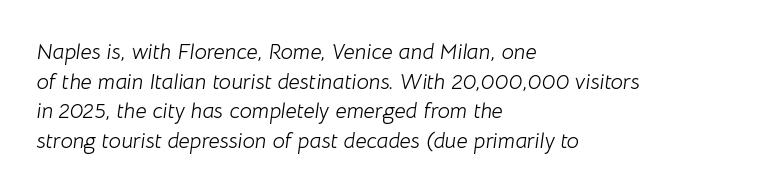
{"italic": "yes", "lean": "right", "slant_degrees": 8, "bold": "no", "underline": "no", "align": "left", "line_spacing": "normal", "line_spacing_ratio": 1.35, "letter_spacing": "normal", "letter_spacing_em": 0.0, "glyph_px": 22}
